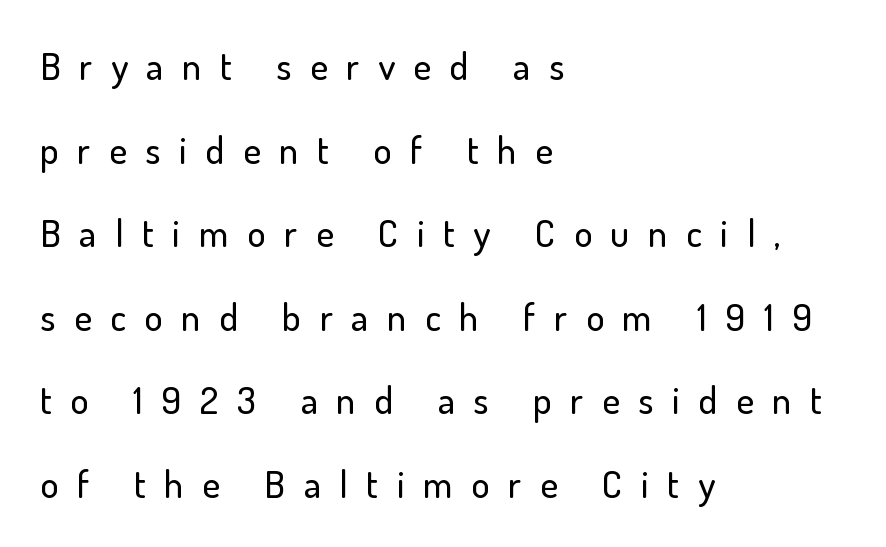
The image shows 38 px sans-serif type, upright; set left-aligned, loose line spacing (2.2x), unusually wide letter spacing (+0.49 em), not underlined; low stroke contrast and a small x-height.
